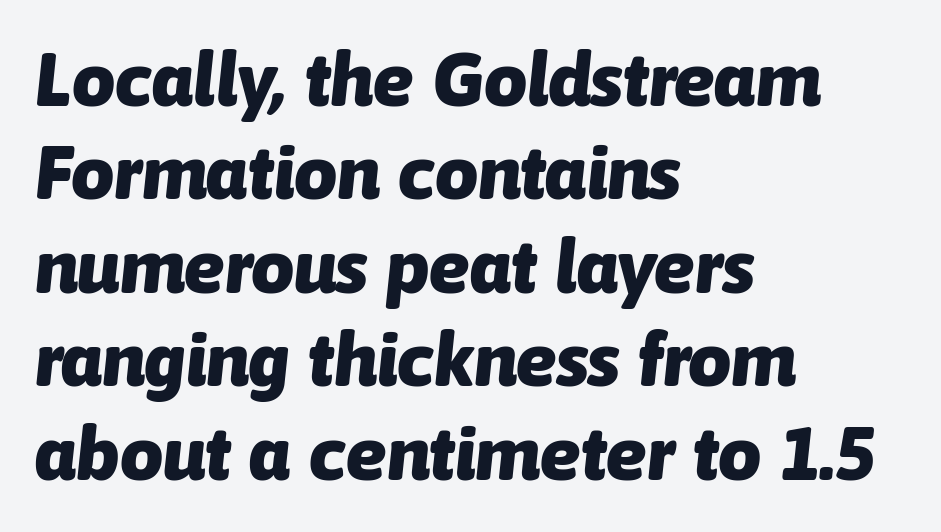
{"italic": "yes", "lean": "right", "slant_degrees": 6, "bold": "yes", "weight": "heavy", "width": "normal", "stroke_contrast": "low", "x_height": "medium", "monospaced": "no", "underline": "no", "align": "left", "line_spacing_ratio": 1.23, "letter_spacing": "normal", "letter_spacing_em": 0.0, "glyph_px": 76}
